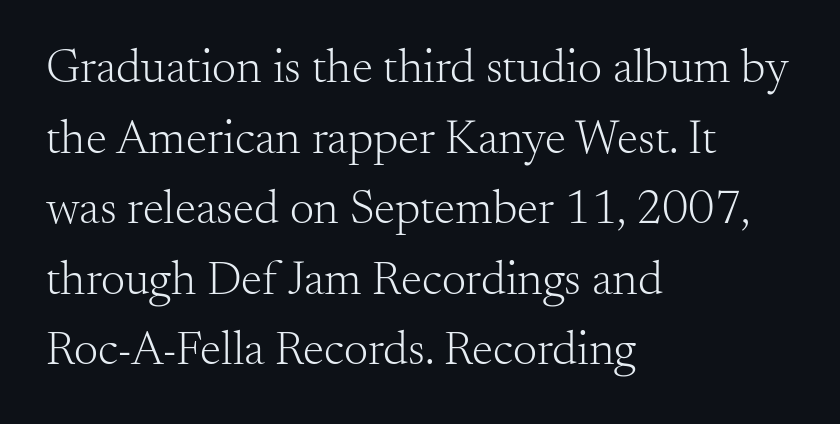
Serifs: yes, visible at the terminals of the letterforms. The compositor pushed each line to the left boundary. Stems and bowls with no extra thickness — not bold. This sample has the flowing, uneven cadence of proportional lettering. Evenly set lines give the paragraph a standard silhouette. The lettering holds an erect, upright posture throughout.
